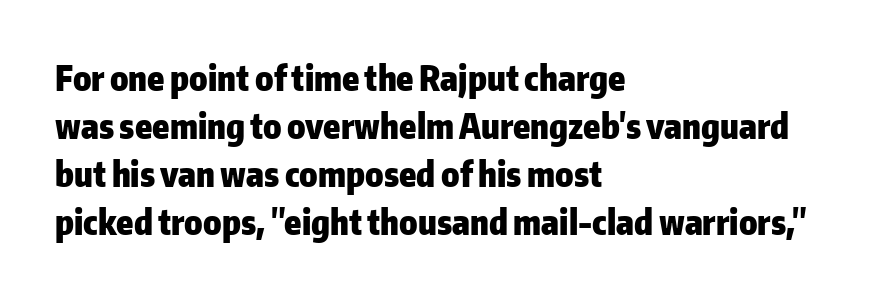
{"serif": "no", "italic": "no", "bold": "yes", "weight": "heavy", "width": "normal", "stroke_contrast": "low", "x_height": "medium", "monospaced": "no", "underline": "no", "align": "left", "line_spacing": "normal", "line_spacing_ratio": 1.41, "letter_spacing": "normal", "letter_spacing_em": 0.0, "glyph_px": 34}
